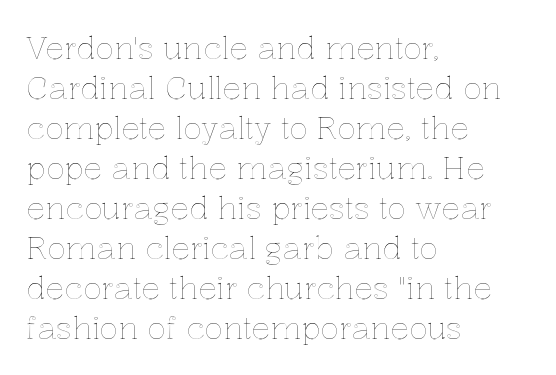
The image shows 31 px text type, upright; set left-aligned, normal line spacing (1.29x), normal letter spacing, not underlined; a medium x-height.
